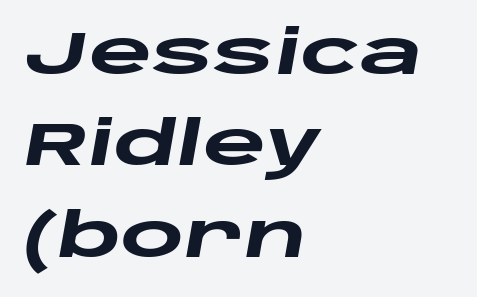
Q: Is the text bold? A: Yes.
Q: Is the text italic (slanted)? A: Yes, it leans right by about 10 degrees.
Q: Is the text underlined? A: No.
Q: How is the paragraph aligned? A: Left-aligned.
Q: Is the spacing between letters normal or unusually wide? A: Normal.
Q: Is the spacing between lines tight, normal or loose? A: Normal.
Q: Width (condensed, normal, or wide)? A: Wide.
Q: Stroke contrast? A: Low.
Q: x-height? A: Large.
Q: Monospaced? A: No.
